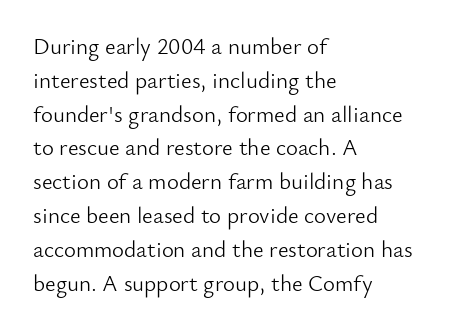
Q: Is the text bold? A: No.
Q: Is the text italic (slanted)? A: No, it is upright.
Q: Is the text underlined? A: No.
Q: How is the paragraph aligned? A: Left-aligned.
Q: Is the spacing between letters normal or unusually wide? A: Normal.
Q: Is the spacing between lines tight, normal or loose? A: Normal.
